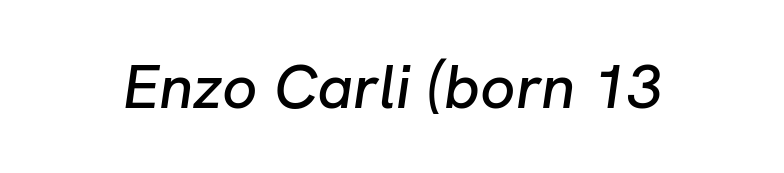
Standard letterfit; no display-style spreading of the glyphs. No word sits above an underline. Here the designer chose a conventional face with non-uniform glyph widths. Compared with ordinary roman type, these characters are visibly tilted.
